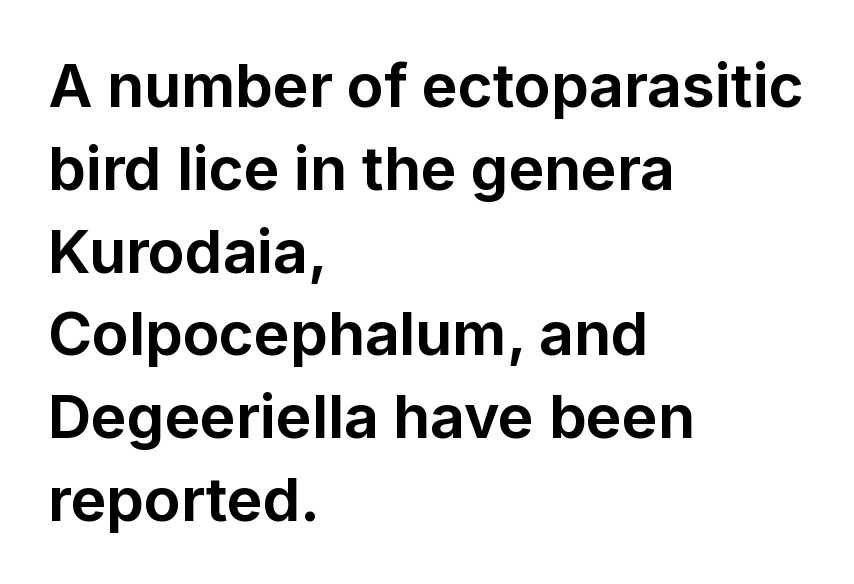
Students, this is bold: see how much ink each stroke carries. Character widths vary here, with narrow letters taking less room than wide ones. Each line starts at the same left margin while the right side varies. Honestly, there is no underline to notice here at all. The face used here is rendered with its standard letterfit. Compared with typical paragraphs, the rows here are spaced about the same.
